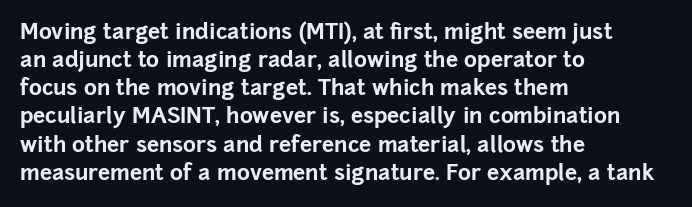
The passage is arranged the way most books set body copy — flush left. No word sits above an underline. Nobody touched the tracking dial on this one. Stroke thickness is high; the sample reads as a true bold.
